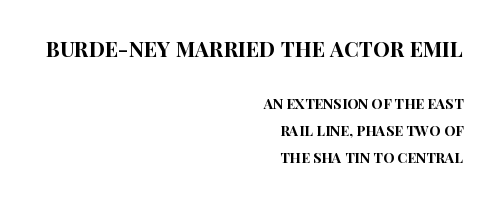
Q: Is the text italic (slanted)? A: No, it is upright.
Q: Is the text underlined? A: No.
Q: How is the paragraph aligned? A: Right-aligned.
Q: Is the spacing between letters normal or unusually wide? A: Normal.
Q: Is the spacing between lines tight, normal or loose? A: Loose.
Q: Which block of text is set in a larger size, the first (top) or the second (bottom)? A: The first (top) one.
